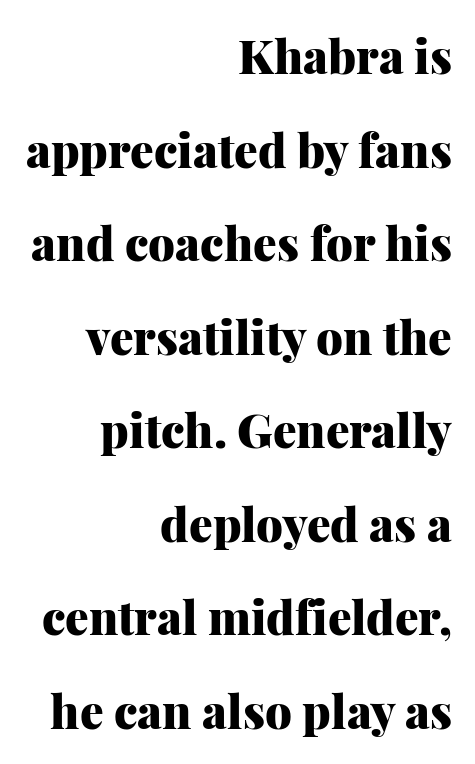
{"serif": "yes", "italic": "no", "bold": "yes", "weight": "heavy", "width": "normal", "stroke_contrast": "medium", "x_height": "medium", "monospaced": "no", "underline": "no", "align": "right", "line_spacing": "loose", "line_spacing_ratio": 1.99, "letter_spacing": "normal", "letter_spacing_em": 0.0, "glyph_px": 47}
